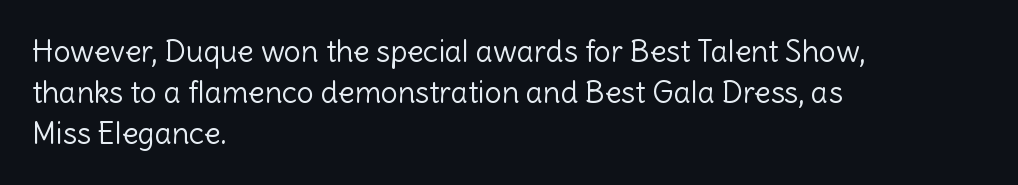
The image shows 30 px light sans-serif type, upright; set left-aligned, normal line spacing (1.36x), normal letter spacing, not underlined; a medium x-height.
